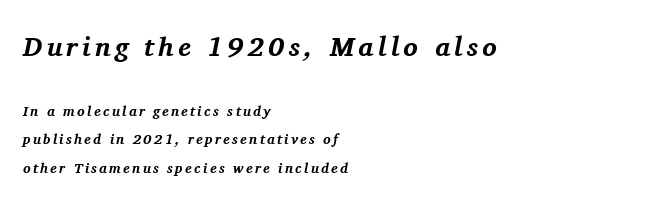
Q: Is the text bold? A: Yes.
Q: Is the text italic (slanted)? A: Yes, it leans right by about 11 degrees.
Q: Is the text underlined? A: No.
Q: How is the paragraph aligned? A: Left-aligned.
Q: Is the spacing between lines tight, normal or loose? A: Loose.
Q: Which block of text is set in a larger size, the first (top) or the second (bottom)? A: The first (top) one.
